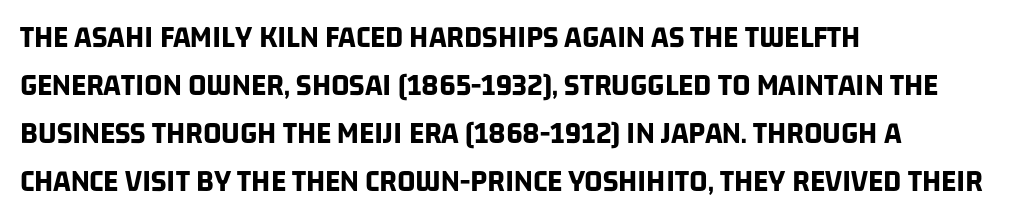
Q: Is the text bold? A: Yes.
Q: Is the typeface a serif or a sans-serif typeface? A: Sans-serif.
Q: Is the text underlined? A: No.
Q: How is the paragraph aligned? A: Left-aligned.
Q: Is the spacing between letters normal or unusually wide? A: Normal.
Q: Is the spacing between lines tight, normal or loose? A: Normal.
Q: Width (condensed, normal, or wide)? A: Condensed.
Q: Stroke contrast? A: Low.
Q: x-height? A: Large.
Q: Monospaced? A: No.
